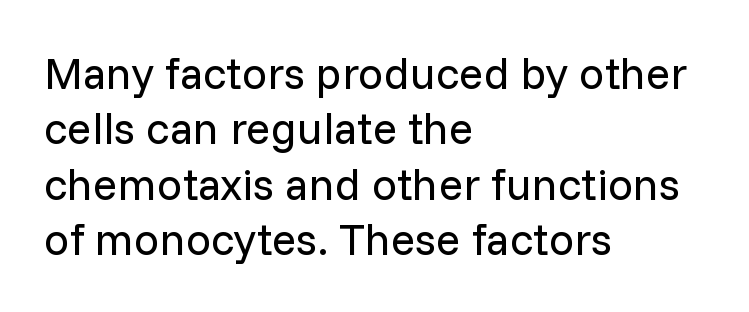
A typesetter would label this face a sans. Layout note: lines flush left. Honestly, the letter spacing is just normal — you wouldn't notice it. The letters look calm and open, with moderate or lighter stems. Is this a fixed-width face? No — the glyphs have proportional, varying widths.
